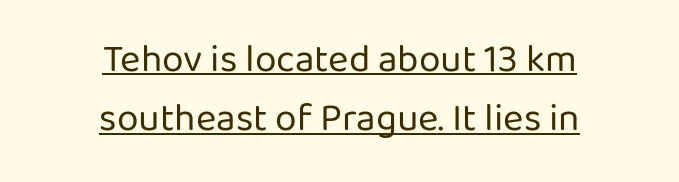
The image shows 39 px regular-weight sans-serif type, upright; set centered, normal line spacing (1.52x), normal letter spacing, underlined; low stroke contrast and a medium x-height.
